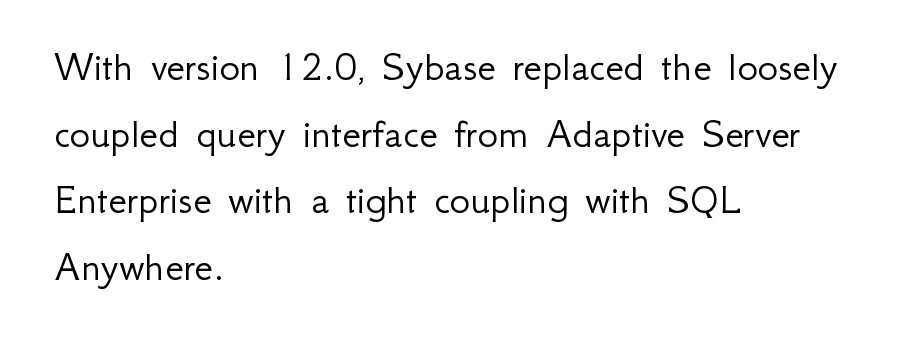
The zone under the glyphs is completely vacant. Heft: none added — not bold. Does extra space separate the letters? No, they use regular spacing. Typeset ragged right — the left edge is the straight one. If you drew a line through each stem, it would be perfectly vertical. These lines sit exactly where default settings would place them.
